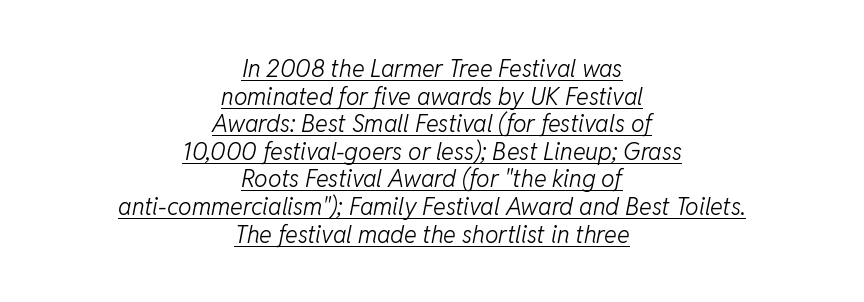
The image shows 24 px text type, italic (leaning right); set centered, tight line spacing (1.15x), normal letter spacing, underlined.
